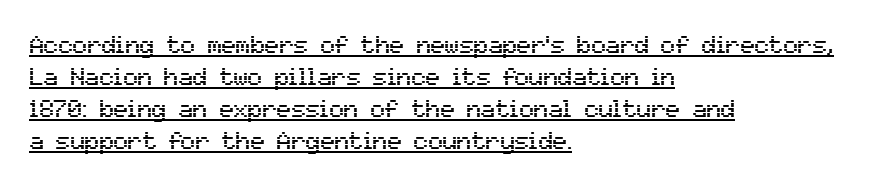
The image shows 24 px text type, upright; set left-aligned, normal line spacing (1.34x), normal letter spacing, underlined.
